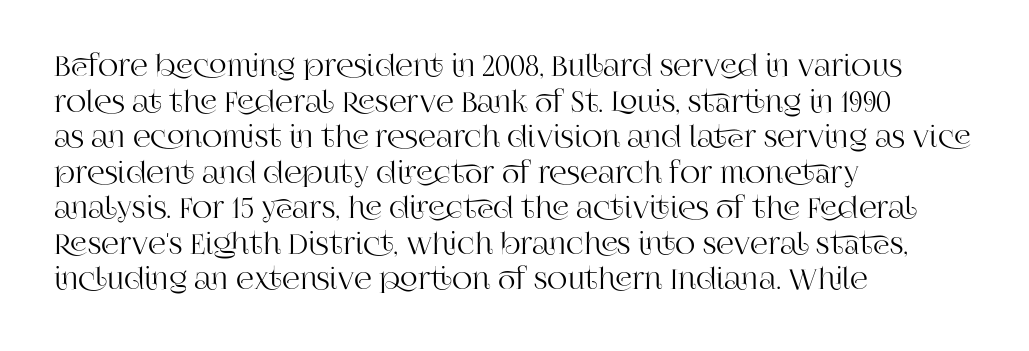
{"serif": "yes", "italic": "no", "width": "normal", "stroke_contrast": "high", "x_height": "large", "monospaced": "no", "underline": "no", "align": "left", "line_spacing": "normal", "line_spacing_ratio": 1.27, "letter_spacing": "normal", "letter_spacing_em": 0.0, "glyph_px": 28}
